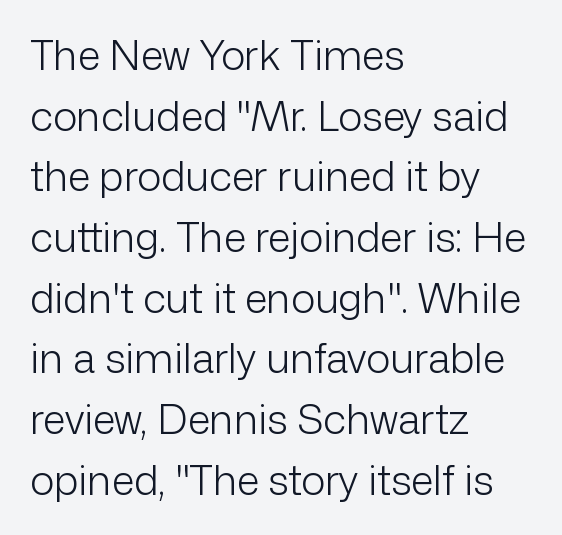
Horizontal alignment here is leftward, the default for most running prose. The font family rendered here belongs to the sans-serif group. Each new line begins a customary step beneath the previous one. Compared with typical body copy, the letter spacing here is the same. Type without underlining.
